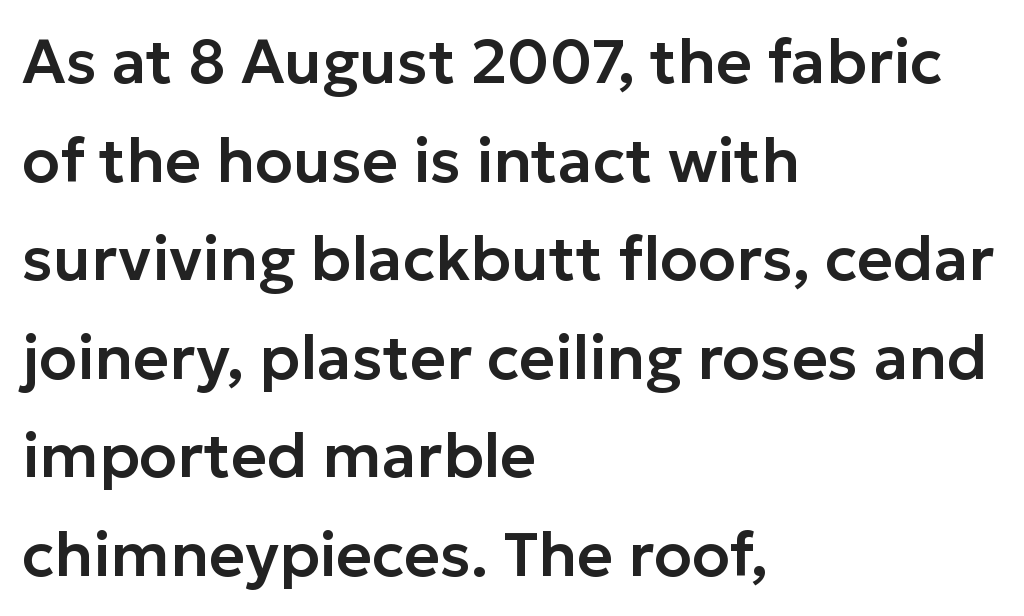
The image shows 62 px sans-serif type, upright; set left-aligned, normal line spacing (1.59x), normal letter spacing, not underlined; low stroke contrast and a medium x-height.
